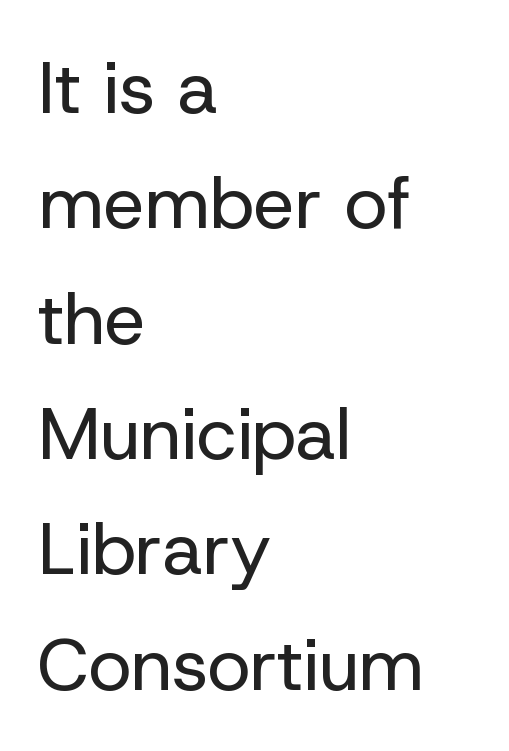
Q: Is the text bold? A: No.
Q: Is the text italic (slanted)? A: No, it is upright.
Q: Is the typeface a serif or a sans-serif typeface? A: Sans-serif.
Q: Is the text underlined? A: No.
Q: How is the paragraph aligned? A: Left-aligned.
Q: Is the spacing between letters normal or unusually wide? A: Normal.
Q: Is the spacing between lines tight, normal or loose? A: Normal.
Q: Width (condensed, normal, or wide)? A: Normal.
Q: Stroke contrast? A: Low.
Q: x-height? A: Medium.
Q: Monospaced? A: No.
